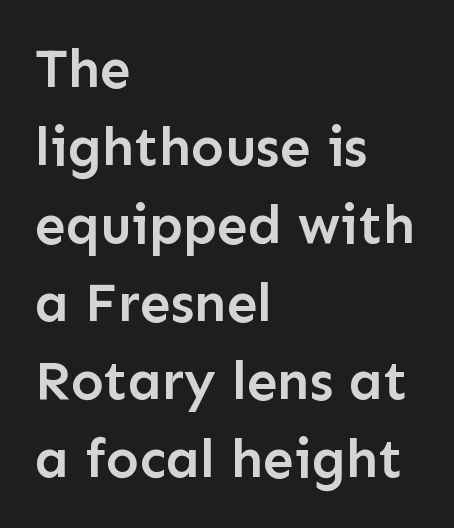
The face used here is proportionally spaced, like ordinary book or web type. The glyphs in this specimen are sans serif. This sample uses an upright cut, with every glyph sitting square on the baseline. The strokes are fattened partway — semibold, not bold.
